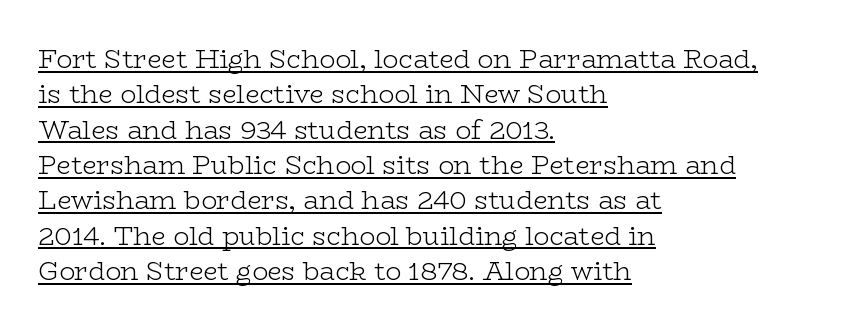
The image shows 26 px text type, upright; set left-aligned, normal line spacing (1.36x), normal letter spacing, underlined.
